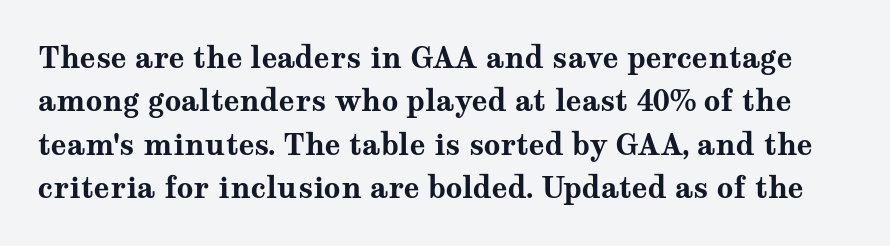
{"serif": "yes", "italic": "no", "bold": "yes", "weight": "bold", "width": "wide", "stroke_contrast": "medium", "x_height": "medium", "monospaced": "no", "underline": "no", "line_spacing": "normal", "line_spacing_ratio": 1.5, "letter_spacing": "normal", "letter_spacing_em": 0.0, "glyph_px": 29}
